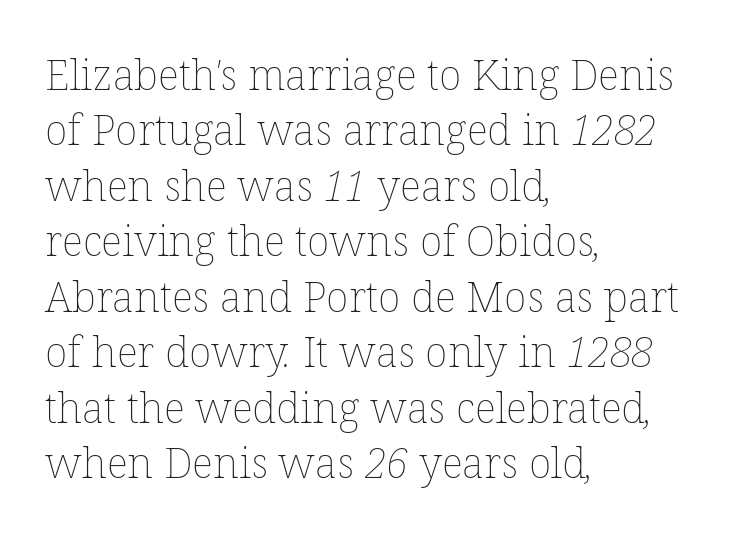
{"bold": "no", "weight": "thin", "width": "normal", "stroke_contrast": "low", "x_height": "medium", "monospaced": "no", "underline": "no", "align": "left", "line_spacing": "normal", "line_spacing_ratio": 1.32, "letter_spacing": "normal", "letter_spacing_em": 0.0, "glyph_px": 42}
